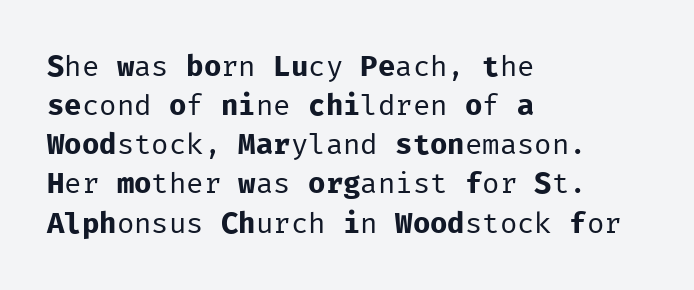
Q: Is the text bold? A: No.
Q: Is the text italic (slanted)? A: No, it is upright.
Q: Is the typeface a serif or a sans-serif typeface? A: Sans-serif.
Q: Is the text underlined? A: No.
Q: How is the paragraph aligned? A: Left-aligned.
Q: Is the spacing between letters normal or unusually wide? A: Normal.
Q: Is the spacing between lines tight, normal or loose? A: Normal.
Q: Width (condensed, normal, or wide)? A: Normal.
Q: Stroke contrast? A: Low.
Q: x-height? A: Medium.
Q: Monospaced? A: Yes.
